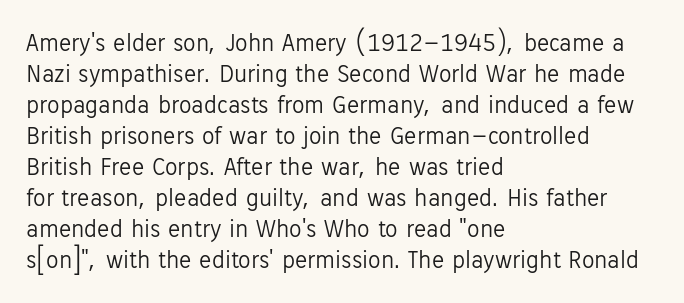
The image shows 25 px text type, upright; set left-aligned, line spacing 1.24x, normal letter spacing, not underlined.
